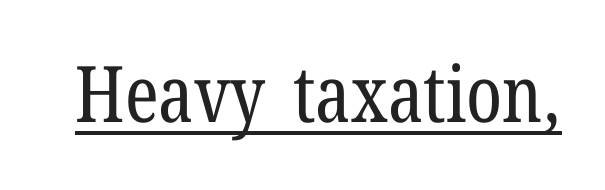
The image shows 78 px regular-weight, condensed serif type, upright; set normal letter spacing, underlined; low stroke contrast and a medium x-height.
